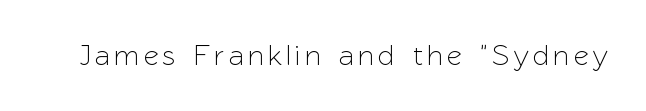
Is this a fixed-width face? No — the glyphs have proportional, varying widths. A bare baseline throughout the passage. This sample uses an upright cut, with every glyph sitting square on the baseline. Classification — sans serif.
